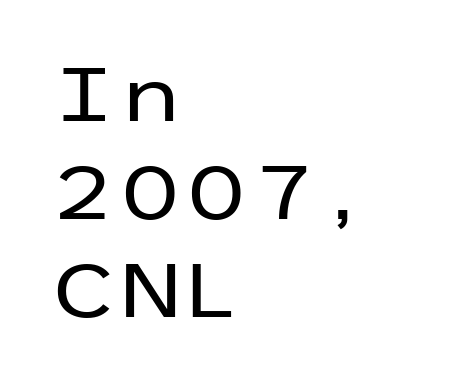
This rendering leaves character spacing at its baseline value. The strokes carry an ordinary text weight at most. Letters rest on an invisible, unmarked baseline. Students, observe: this is what conventionally led text looks like. Upright lettering throughout. Alignment: flush left.
